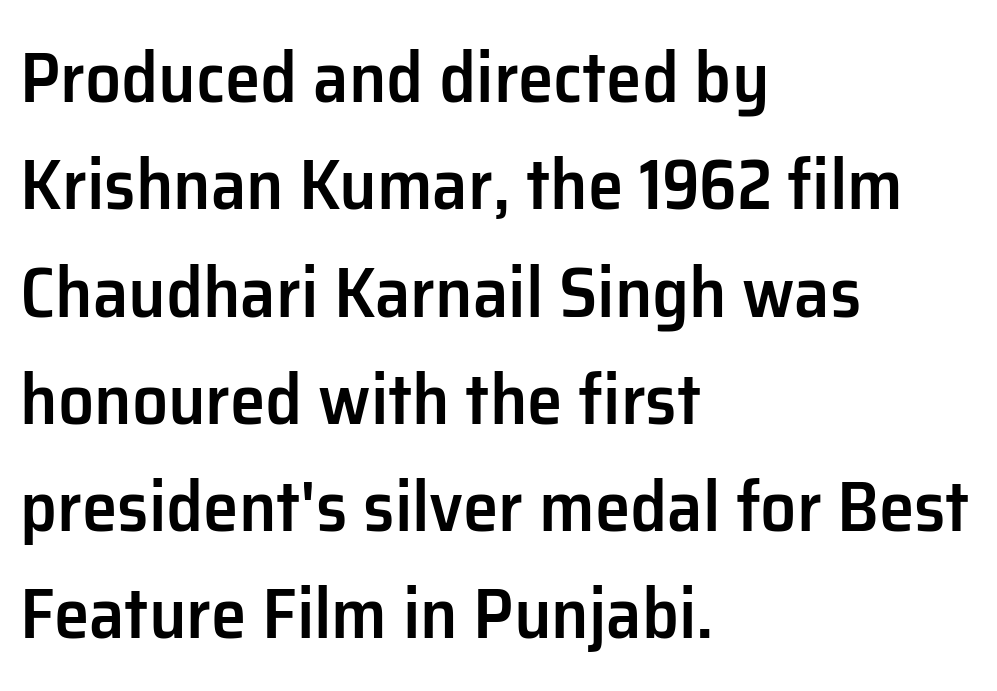
{"serif": "no", "italic": "no", "bold": "semi", "weight": "semibold", "width": "normal", "stroke_contrast": "low", "x_height": "medium", "monospaced": "no", "underline": "no", "align": "left", "line_spacing": "normal", "line_spacing_ratio": 1.49, "letter_spacing": "normal", "letter_spacing_em": 0.0, "glyph_px": 72}
